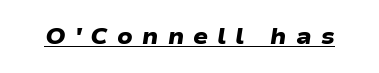
Heavy-handed strokes throughout: this text is bold. Tracking value appears strongly positive — letters spread wide. Is there an underline? Yes — a line sits under the letters.
